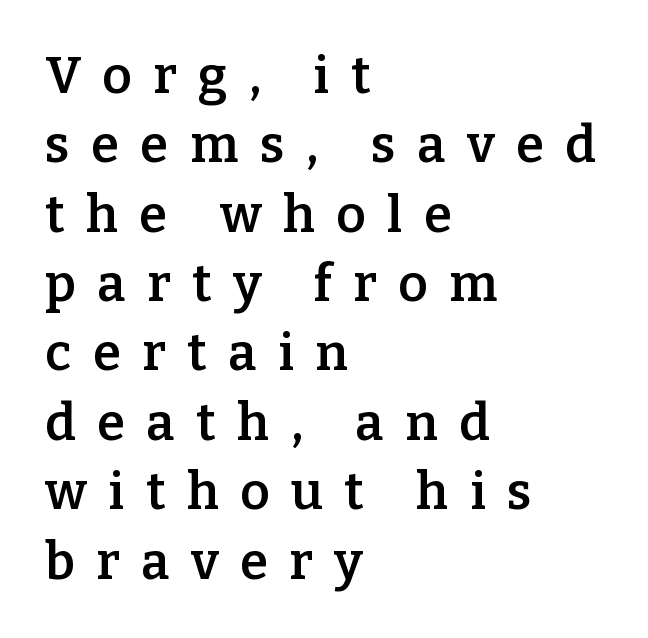
Q: Is the text bold? A: Semi-bold.
Q: Is the text italic (slanted)? A: No, it is upright.
Q: Is the typeface a serif or a sans-serif typeface? A: Serif.
Q: Is the text underlined? A: No.
Q: How is the paragraph aligned? A: Left-aligned.
Q: Is the spacing between letters normal or unusually wide? A: Unusually wide.
Q: Is the spacing between lines tight, normal or loose? A: Normal.
Q: Width (condensed, normal, or wide)? A: Normal.
Q: Stroke contrast? A: Low.
Q: x-height? A: Medium.
Q: Monospaced? A: No.
